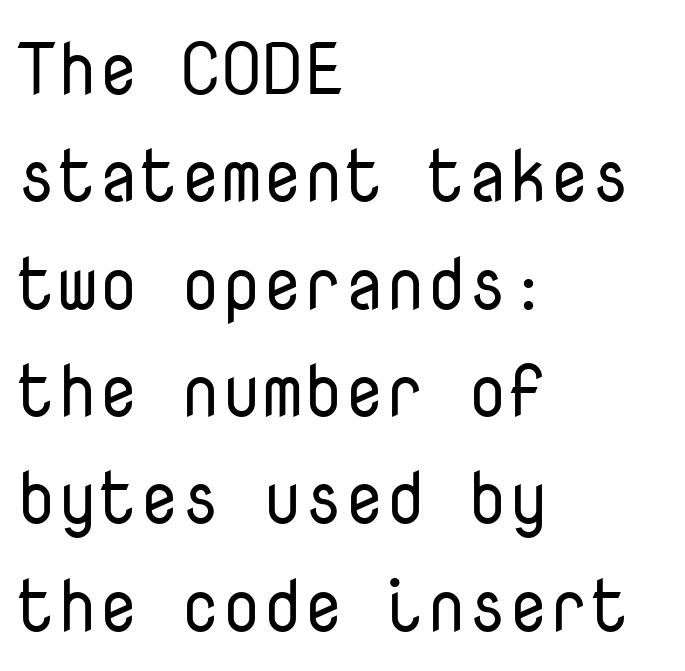
Q: Is the text bold? A: No.
Q: Is the text italic (slanted)? A: No, it is upright.
Q: Is the typeface a serif or a sans-serif typeface? A: Sans-serif.
Q: Is the text underlined? A: No.
Q: How is the paragraph aligned? A: Left-aligned.
Q: Is the spacing between letters normal or unusually wide? A: Normal.
Q: Is the spacing between lines tight, normal or loose? A: Normal.
Q: Width (condensed, normal, or wide)? A: Normal.
Q: Stroke contrast? A: Low.
Q: x-height? A: Medium.
Q: Monospaced? A: Yes.
